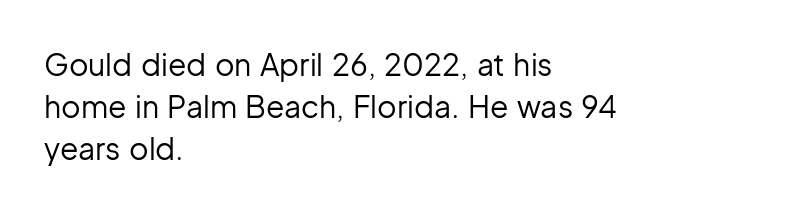
{"serif": "no", "italic": "no", "bold": "no", "weight": "regular", "width": "normal", "stroke_contrast": "low", "x_height": "medium", "monospaced": "no", "underline": "no", "align": "left", "line_spacing": "normal", "line_spacing_ratio": 1.4, "letter_spacing": "normal", "letter_spacing_em": 0.0, "glyph_px": 30}
